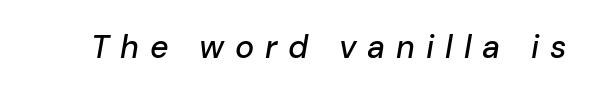
Q: Is the text italic (slanted)? A: Yes, it leans right by about 10 degrees.
Q: Is the text underlined? A: No.
Q: Is the spacing between letters normal or unusually wide? A: Unusually wide.
Q: Width (condensed, normal, or wide)? A: Normal.
Q: Stroke contrast? A: Low.
Q: x-height? A: Medium.
Q: Monospaced? A: No.
